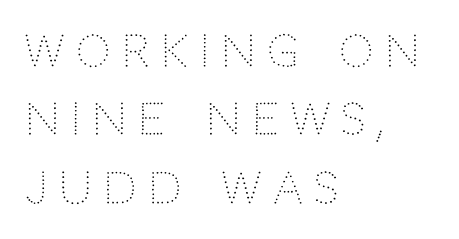
Lines of text with bare space underneath. The vertical gap from one line to the next is medium. Posture: upright roman. The horizontal fit of the characters is loose and conspicuously gappy.
